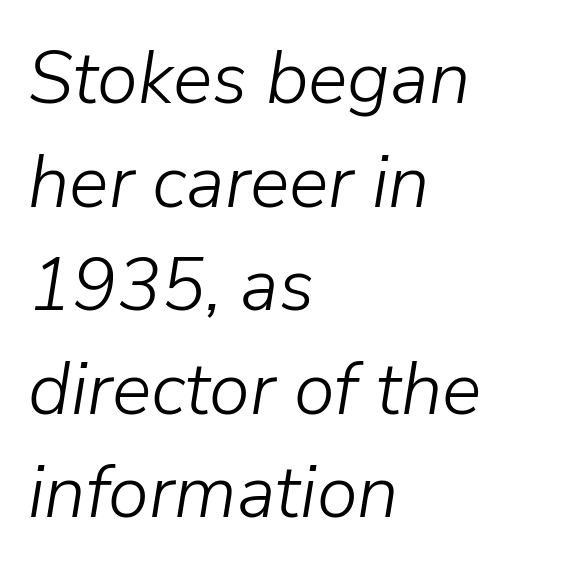
The image shows 74 px light type, italic (leaning right); set left-aligned, normal line spacing (1.4x), normal letter spacing, not underlined; low stroke contrast and a medium x-height.
